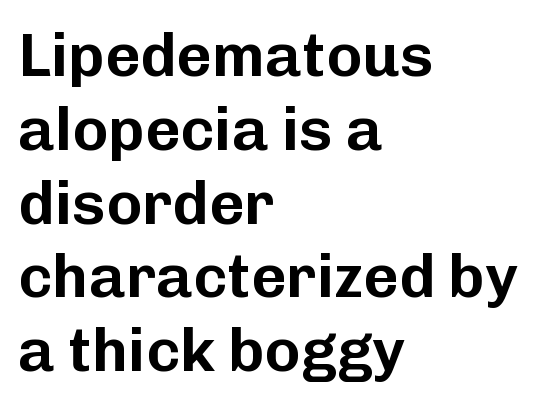
{"serif": "no", "italic": "no", "width": "normal", "stroke_contrast": "low", "x_height": "medium", "monospaced": "no", "underline": "no", "align": "left", "line_spacing_ratio": 1.21, "letter_spacing": "normal", "letter_spacing_em": 0.0, "glyph_px": 61}
